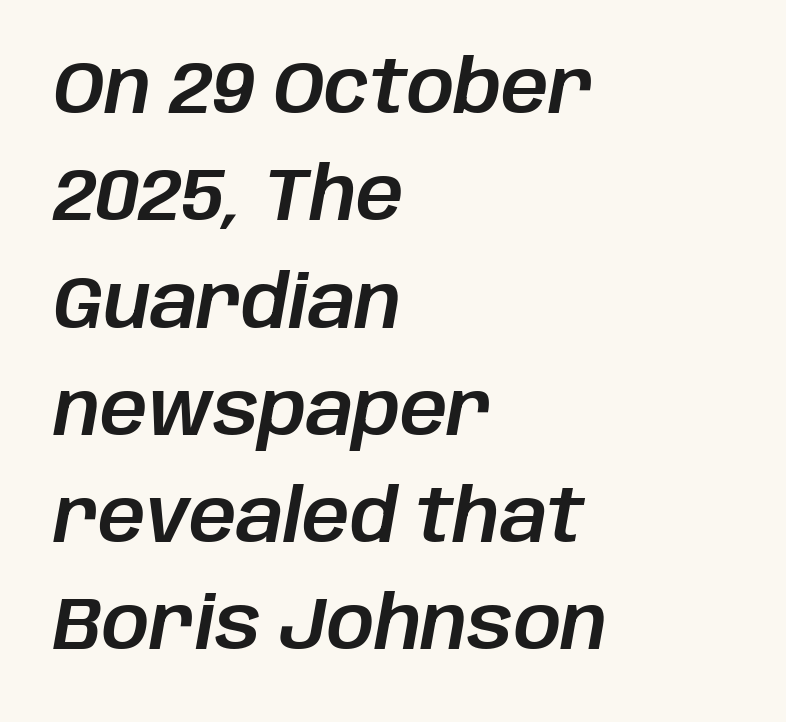
The image shows 74 px text type, italic (leaning right); set left-aligned, normal line spacing (1.45x), normal letter spacing, not underlined; low stroke contrast and a large x-height.
